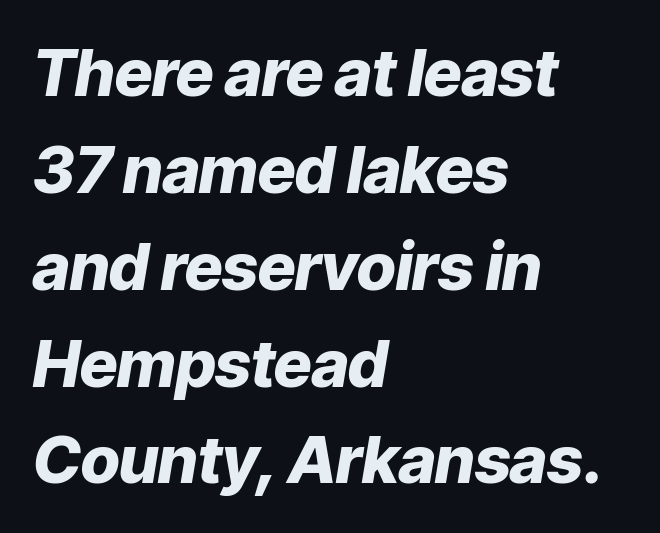
Q: Is the text bold? A: Yes.
Q: Is the text italic (slanted)? A: Yes, it leans right by about 9 degrees.
Q: Is the text underlined? A: No.
Q: How is the paragraph aligned? A: Left-aligned.
Q: Is the spacing between letters normal or unusually wide? A: Normal.
Q: Is the spacing between lines tight, normal or loose? A: Normal.
Q: Width (condensed, normal, or wide)? A: Normal.
Q: Stroke contrast? A: Low.
Q: x-height? A: Medium.
Q: Monospaced? A: No.
